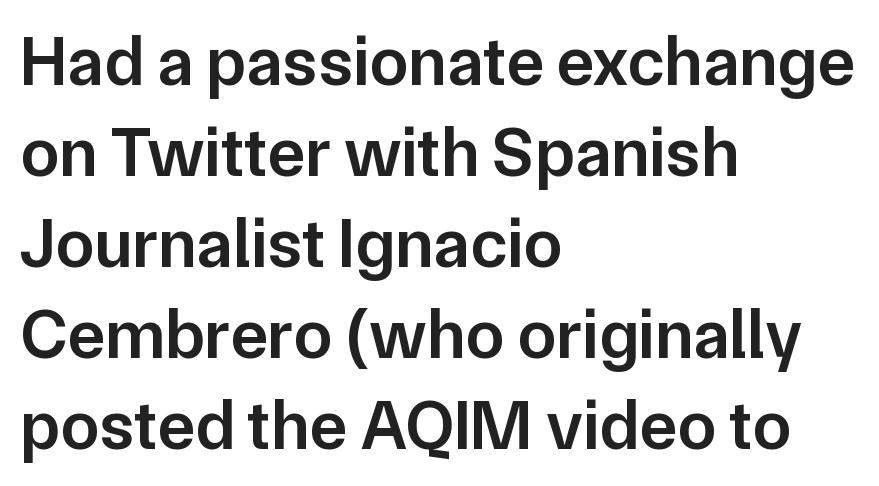
{"serif": "no", "italic": "no", "bold": "semi", "weight": "semibold", "width": "normal", "stroke_contrast": "low", "x_height": "medium", "monospaced": "no", "underline": "no", "align": "left", "line_spacing": "normal", "line_spacing_ratio": 1.3, "letter_spacing": "normal", "letter_spacing_em": 0.0, "glyph_px": 70}
